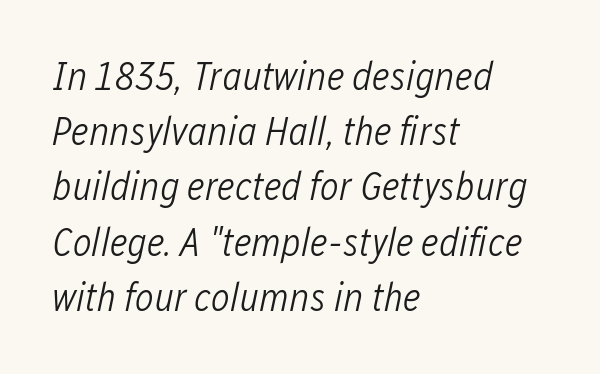
The face used here is proportionally spaced, like ordinary book or web type. Bold? No — there's no thickening of the strokes. The face used here has a pronounced slope to its letters. Where is the straight margin? On the left.
